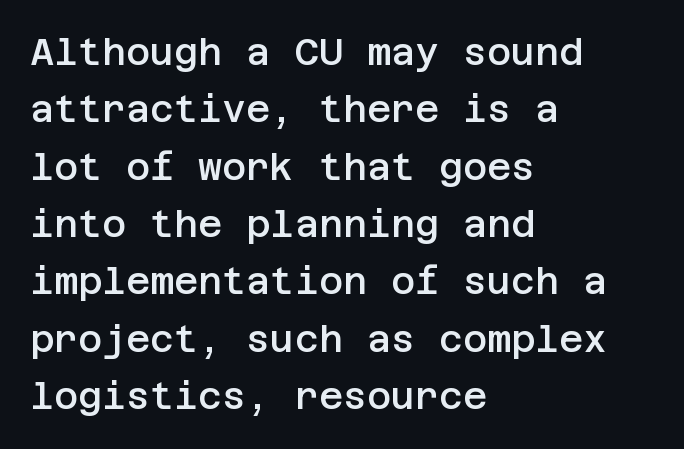
This sample uses a sans-serif face. Unmarked baselines from the first word to the last. These lines sit exactly where default settings would place them. The face used here is rendered with its standard letterfit.
